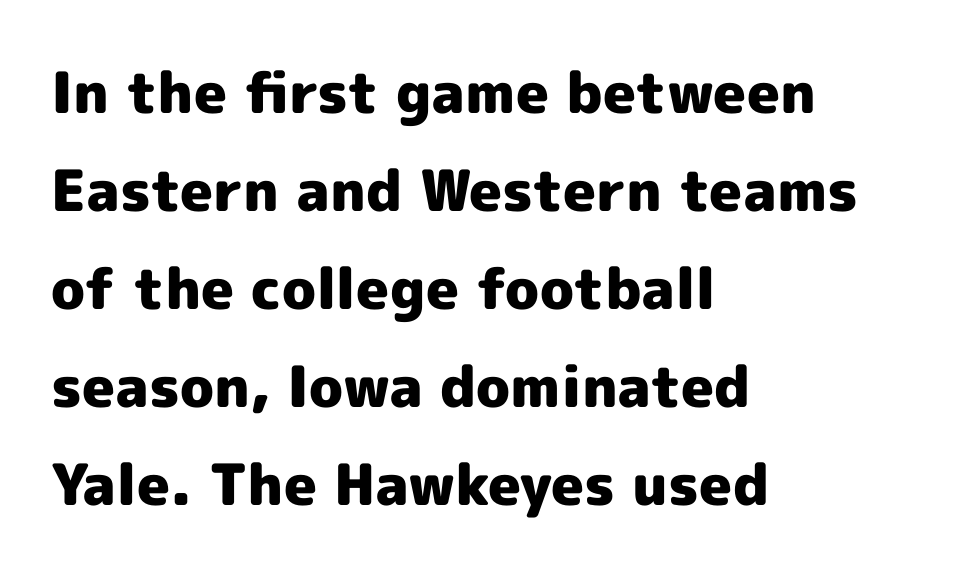
The image shows 57 px heavy sans-serif type, upright; set left-aligned, line spacing 1.72x, normal letter spacing, not underlined; a medium x-height.
